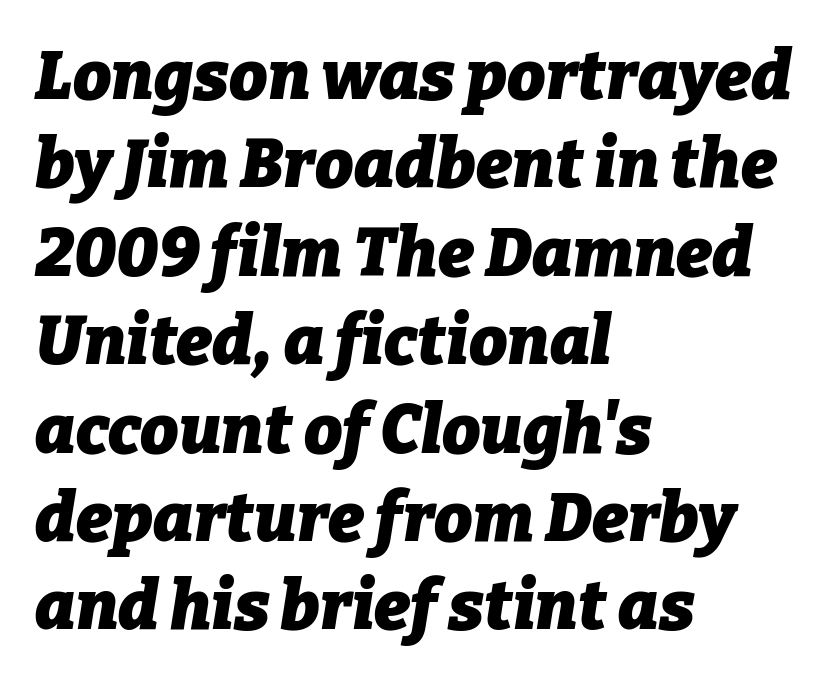
Nothing unusual about the tracking: characters are spaced as the font intends. Horizontally, the lines are justified to the leading edge only. The rendering uses natural spacing where letterforms have individual widths. Is the type slanted? Yes — the strokes lean at a clear angle. Glance below the letters and you will spot only blank space.
